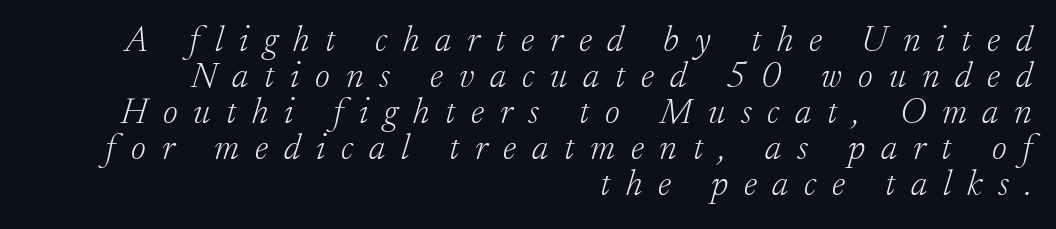
{"serif": "yes", "italic": "yes", "lean": "right", "slant_degrees": 17, "bold": "no", "weight": "light", "width": "normal", "stroke_contrast": "low", "x_height": "small", "monospaced": "no", "underline": "no", "align": "right", "line_spacing": "tight", "line_spacing_ratio": 1.0, "letter_spacing": "wide", "letter_spacing_em": 0.44, "glyph_px": 36}
